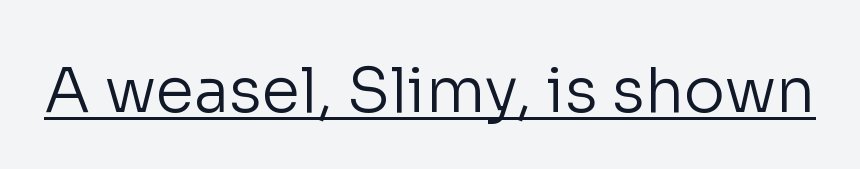
{"serif": "no", "italic": "no", "bold": "no", "weight": "regular", "width": "normal", "stroke_contrast": "low", "x_height": "medium", "monospaced": "no", "underline": "yes", "letter_spacing": "normal", "letter_spacing_em": 0.0, "glyph_px": 62}
